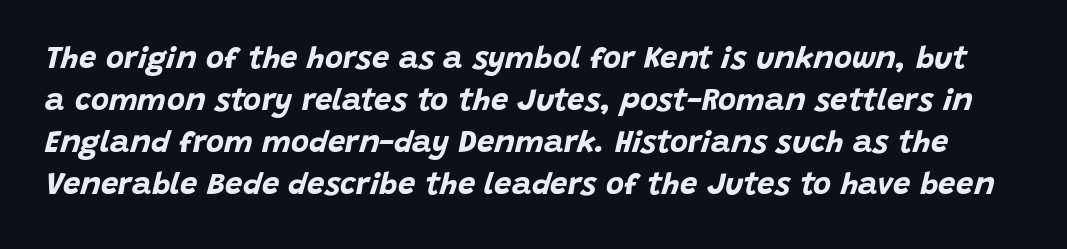
Notice how descenders clear the ascenders below comfortably — that's standard leading. Compared with typical body copy, the letter spacing here is the same. Designer's note — italics engaged. The passage shown is typed in a proportional face where columns would drift. Quick note: underline off.
